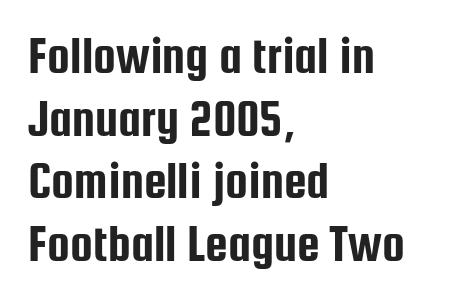
{"serif": "no", "italic": "no", "width": "condensed", "stroke_contrast": "low", "x_height": "medium", "monospaced": "no", "underline": "no", "align": "left", "line_spacing_ratio": 1.23, "letter_spacing": "normal", "letter_spacing_em": 0.0, "glyph_px": 51}
